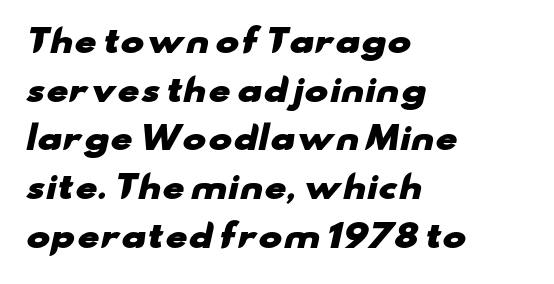
This rendering uses left alignment, leaving the right contour irregular. Do the characters align in a grid? No, the font is proportional. Typographic density is high because the face is bold. Baseline-to-baseline distance is the conventional proportion of letter height. Lines of text with bare space underneath.
